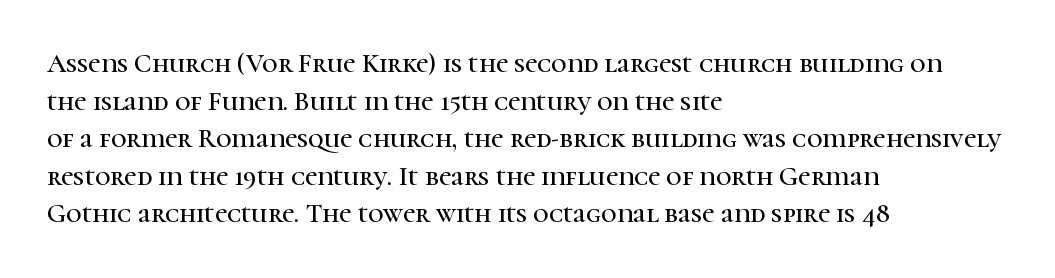
The image shows 27 px text type, upright; set left-aligned, normal line spacing (1.39x), normal letter spacing, not underlined.
